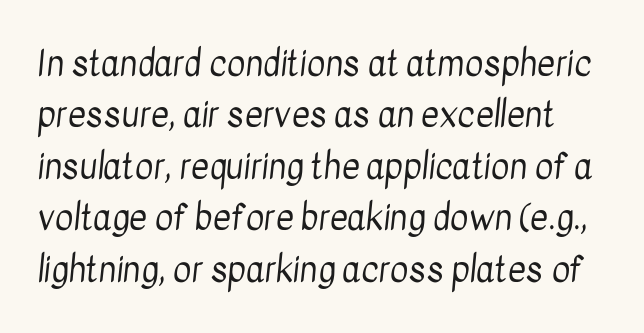
{"serif": "no", "bold": "no", "weight": "regular", "width": "condensed", "stroke_contrast": "low", "x_height": "medium", "monospaced": "no", "underline": "no", "line_spacing": "normal", "line_spacing_ratio": 1.47, "letter_spacing": "normal", "letter_spacing_em": 0.0, "glyph_px": 35}
